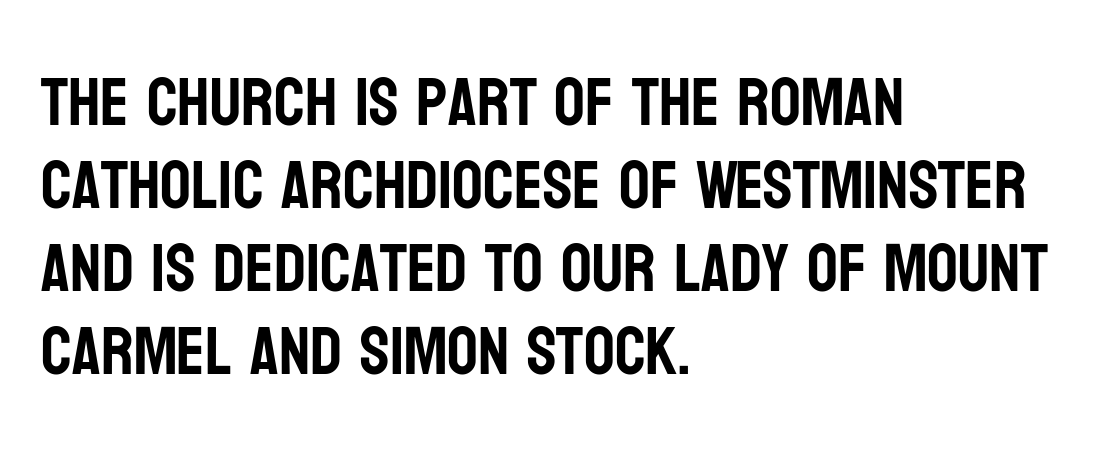
The image shows 68 px condensed sans-serif type, upright; set left-aligned, line spacing 1.22x, normal letter spacing, not underlined; low stroke contrast and a large x-height.
